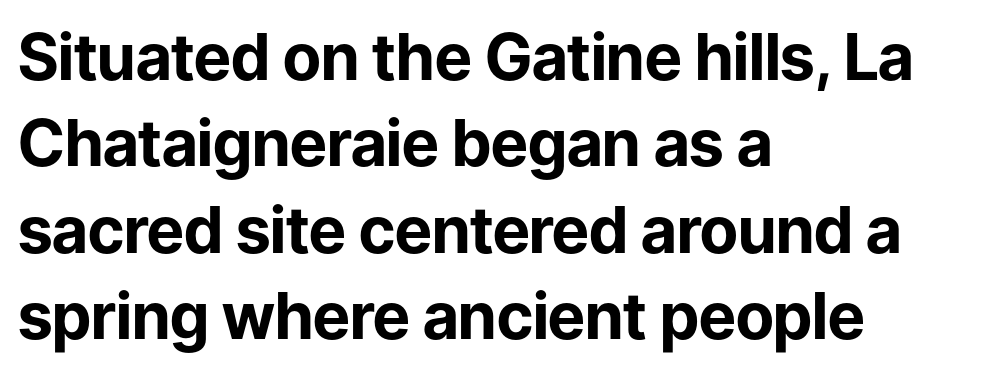
Q: Is the text bold? A: Yes.
Q: Is the text italic (slanted)? A: No, it is upright.
Q: Is the typeface a serif or a sans-serif typeface? A: Sans-serif.
Q: Is the text underlined? A: No.
Q: How is the paragraph aligned? A: Left-aligned.
Q: Is the spacing between letters normal or unusually wide? A: Normal.
Q: Is the spacing between lines tight, normal or loose? A: Normal.
Q: Width (condensed, normal, or wide)? A: Normal.
Q: Stroke contrast? A: Low.
Q: x-height? A: Medium.
Q: Monospaced? A: No.
